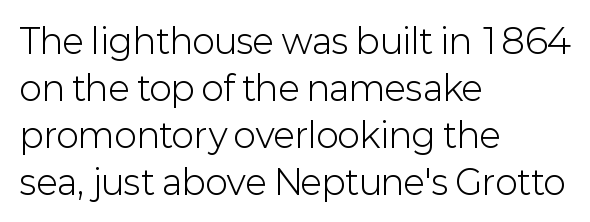
These lines are rendered in a variable-pitch font. This sample keeps an unexceptional amount of space between lines. Lines of text with bare space underneath. Serif or sans? Sans — the stroke terminals are bare.
